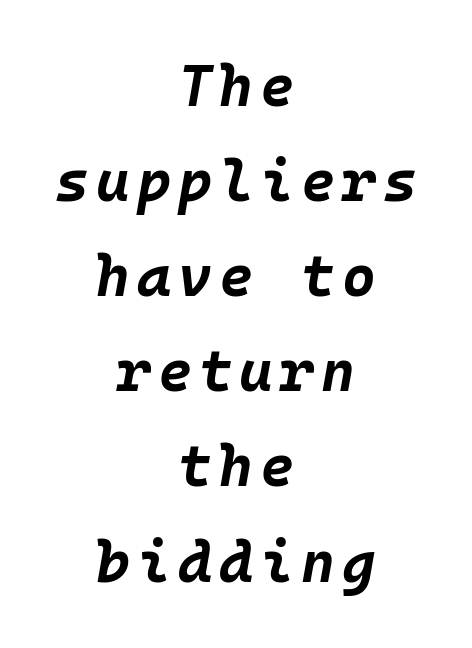
Fixed-width glyphs throughout — classic coding-font behaviour. A full-strength bold gives these letters their thick strokes. This is oblique type, the kind used for emphasis or titles. Reading down the block, each line starts at a different indent, mirrored at its end. Leading matches the norm, producing a regular column.
